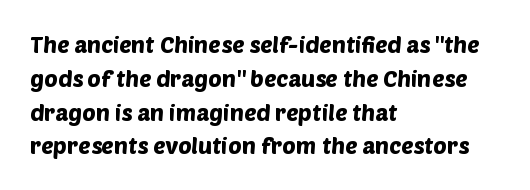
These lines are set flush left with a ragged right edge. The baseline area is clear. If you measured baseline to baseline, you'd find a middling distance. Observe the ordinary spacing: letters are neighbours, not strangers.
